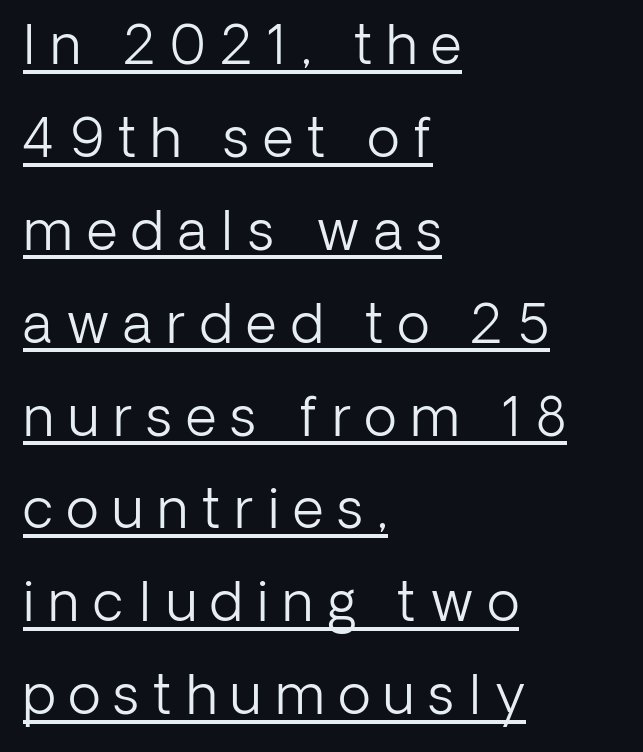
{"serif": "no", "italic": "no", "bold": "no", "weight": "light", "width": "normal", "stroke_contrast": "low", "x_height": "medium", "monospaced": "no", "underline": "yes", "align": "left", "line_spacing_ratio": 1.72, "letter_spacing": "wide", "letter_spacing_em": 0.26, "glyph_px": 54}
